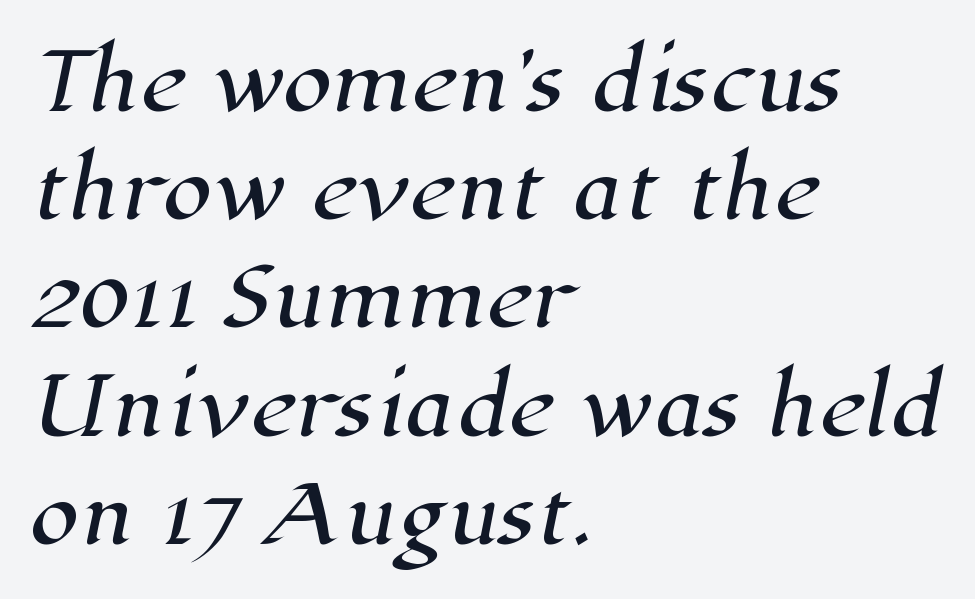
The image shows 79 px serif type; set left-aligned, normal line spacing (1.37x), normal letter spacing, not underlined; high stroke contrast and a medium x-height.
